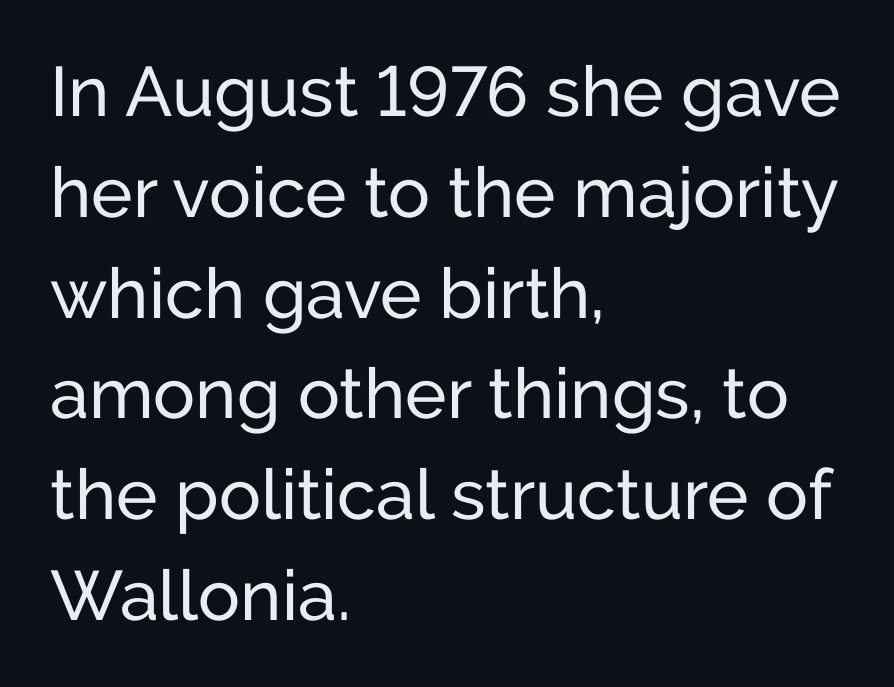
Glance below the letters and you will spot only blank space. Tracking here is standard; glyphs follow each other at the usual distance. Notice how descenders clear the ascenders below comfortably — that's standard leading. When letters stand straight like this, we call the style roman or upright. A typesetter would label this face a sans. This rendering uses left alignment, leaving the right contour irregular.
